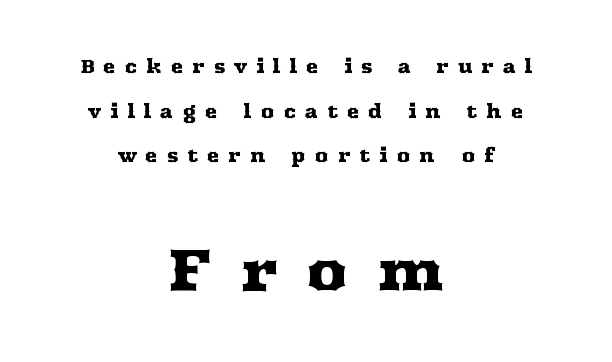
{"serif": "yes", "italic": "no", "width": "wide", "stroke_contrast": "medium", "x_height": "medium", "monospaced": "no", "underline": "no", "align": "center", "line_spacing": "loose", "line_spacing_ratio": 2.35, "letter_spacing": "wide", "letter_spacing_em": 0.47, "larger_block": "second", "size_ratio": 3.05, "glyph_px": 58}
